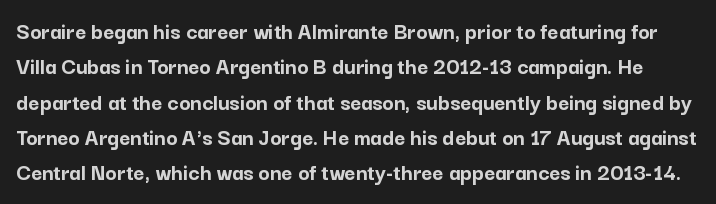
There is no visible air inserted between adjacent glyphs. Caption: bold face, heavy strokes. Lines of text with bare space underneath. Quick note: interline space is typical.
